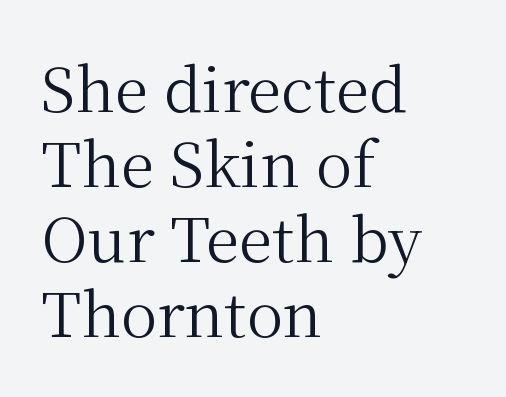
Q: Is the text bold? A: No.
Q: Is the text italic (slanted)? A: No, it is upright.
Q: Is the typeface a serif or a sans-serif typeface? A: Serif.
Q: Is the text underlined? A: No.
Q: How is the paragraph aligned? A: Left-aligned.
Q: Is the spacing between letters normal or unusually wide? A: Normal.
Q: Width (condensed, normal, or wide)? A: Normal.
Q: Stroke contrast? A: Medium.
Q: x-height? A: Medium.
Q: Monospaced? A: No.
